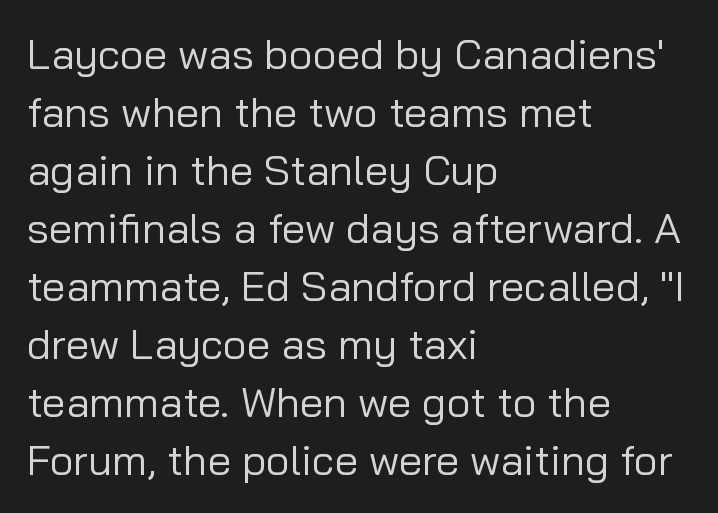
{"serif": "no", "italic": "no", "bold": "no", "weight": "regular", "width": "normal", "stroke_contrast": "low", "x_height": "medium", "monospaced": "no", "underline": "no", "align": "left", "line_spacing": "normal", "line_spacing_ratio": 1.38, "letter_spacing": "normal", "letter_spacing_em": 0.0, "glyph_px": 42}
